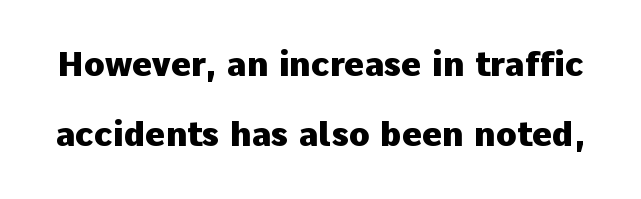
This block would shrink considerably if given ordinary leading; it's expanded now. A typesetter would call this zero additional tracking. Has an underline been added? It has not. Spacing verdict: proportional, widths tailored to each character. Look at the bottom of the vertical strokes: they stop flat, with no serifs. You'd pick this weight for a headline — it's a proper bold.
